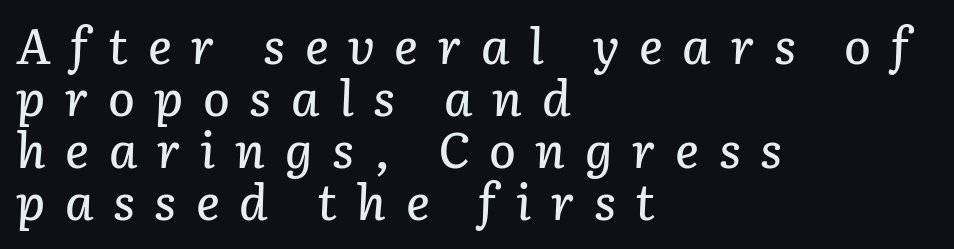
{"italic": "yes", "lean": "right", "slant_degrees": 3, "width": "normal", "stroke_contrast": "low", "x_height": "medium", "monospaced": "no", "underline": "no", "align": "left", "line_spacing": "tight", "line_spacing_ratio": 1.04, "letter_spacing": "wide", "letter_spacing_em": 0.39, "glyph_px": 50}
